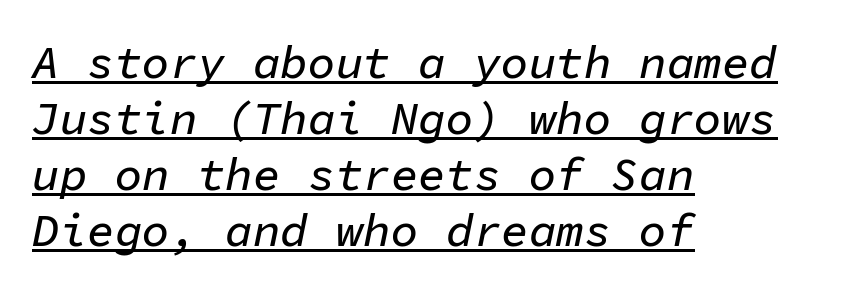
The image shows 46 px text type, italic (leaning right), monospaced; set left-aligned, line spacing 1.22x, normal letter spacing, underlined; low stroke contrast and a medium x-height.
